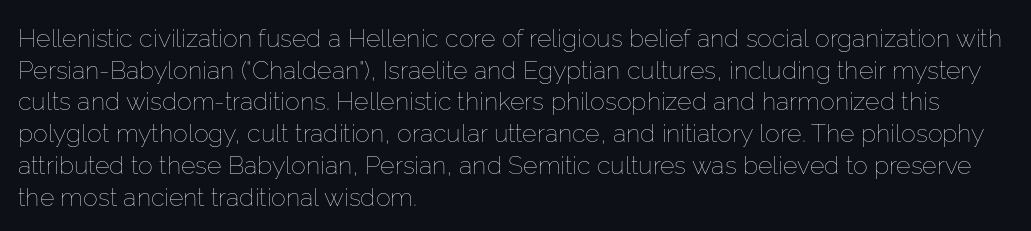
{"italic": "no", "bold": "no", "underline": "no", "align": "left", "line_spacing": "normal", "line_spacing_ratio": 1.27, "letter_spacing": "normal", "letter_spacing_em": 0.0, "glyph_px": 25}
